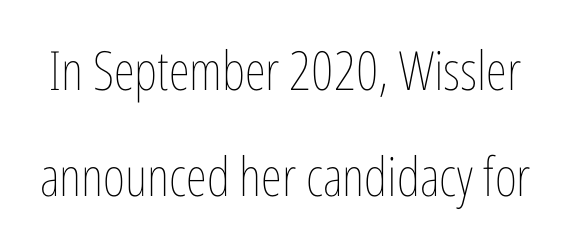
The image shows 54 px thin, condensed type, upright; set loose line spacing (1.97x), normal letter spacing, not underlined; low stroke contrast and a medium x-height.
